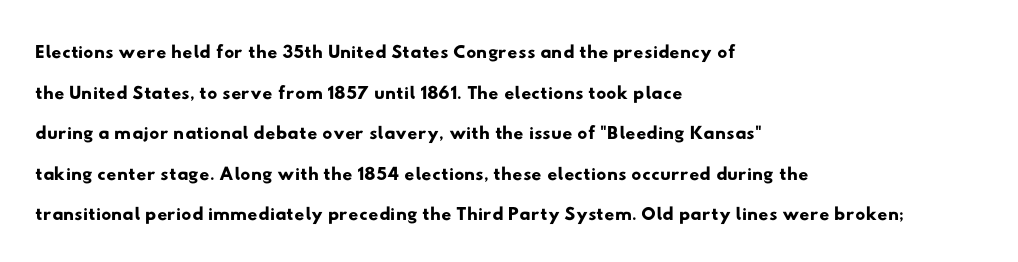
Line spacing here is normal. In CSS terms this would be text-align: left. Words float on clear page, feet unadorned. The glyphs in this specimen are sans serif. The face used here is proportionally spaced, like ordinary book or web type.
